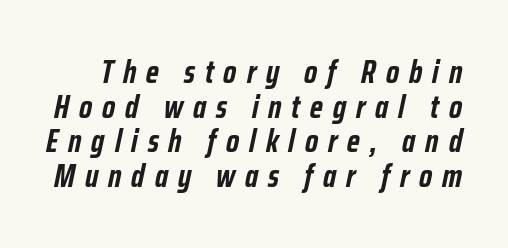
The letterforms stand isolated, each surrounded by extra space. Every character sits at an angle, as italics do. Weight check: bold — yes, fully. The passage shown is typed in a proportional face where columns would drift. The words here are not underlined. This sample trades vertical openness for compactness between lines.
